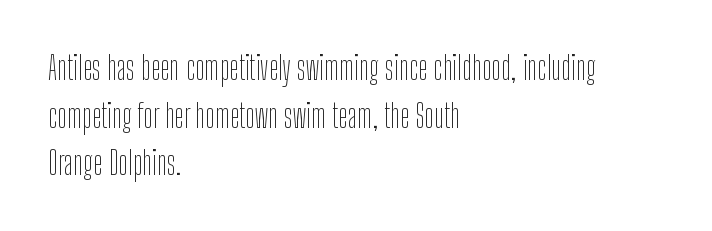
{"serif": "no", "italic": "no", "bold": "no", "weight": "thin", "width": "condensed", "stroke_contrast": "low", "x_height": "medium", "monospaced": "no", "underline": "no", "align": "left", "line_spacing": "normal", "line_spacing_ratio": 1.49, "letter_spacing": "normal", "letter_spacing_em": 0.0, "glyph_px": 32}
